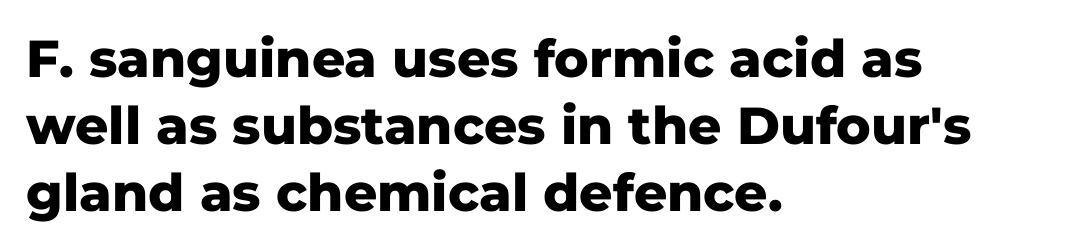
Q: Is the text bold? A: Yes.
Q: Is the text italic (slanted)? A: No, it is upright.
Q: Is the typeface a serif or a sans-serif typeface? A: Sans-serif.
Q: Is the text underlined? A: No.
Q: How is the paragraph aligned? A: Left-aligned.
Q: Is the spacing between letters normal or unusually wide? A: Normal.
Q: Is the spacing between lines tight, normal or loose? A: Normal.
Q: Width (condensed, normal, or wide)? A: Normal.
Q: Stroke contrast? A: Low.
Q: x-height? A: Medium.
Q: Monospaced? A: No.
